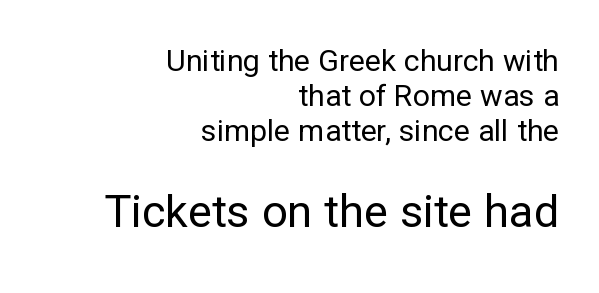
{"serif": "no", "italic": "no", "bold": "no", "weight": "regular", "width": "normal", "stroke_contrast": "low", "x_height": "medium", "monospaced": "no", "underline": "no", "align": "right", "line_spacing_ratio": 1.16, "letter_spacing": "normal", "letter_spacing_em": 0.0, "larger_block": "second", "size_ratio": 1.5, "glyph_px": 45}
